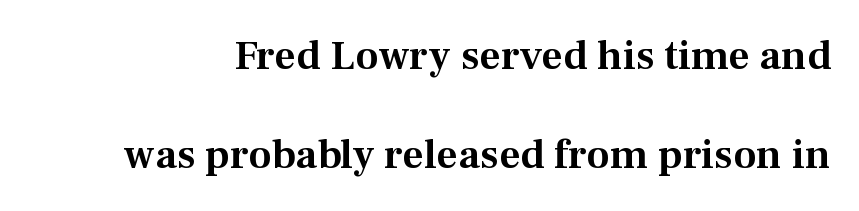
Observe the ordinary spacing: letters are neighbours, not strangers. The passage shown is typed in a proportional face where columns would drift. In terms of leading, this rendering errs on the spacious side. In terms of letterform style, serifs are clearly present. Posture: vertical.
